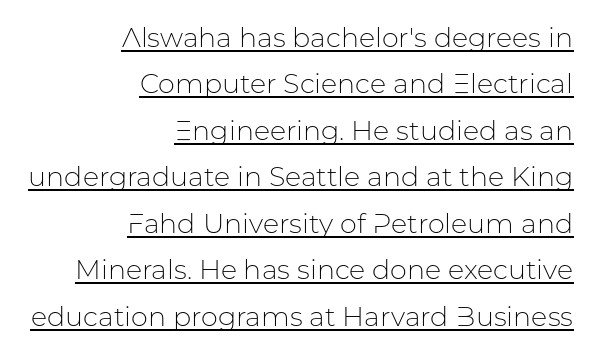
Q: Is the text bold? A: No.
Q: Is the text italic (slanted)? A: No, it is upright.
Q: Is the text underlined? A: Yes.
Q: How is the paragraph aligned? A: Right-aligned.
Q: Is the spacing between letters normal or unusually wide? A: Normal.
